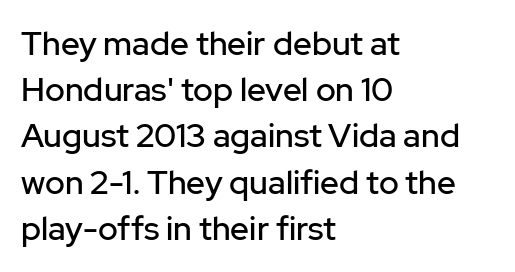
The image shows 33 px sans-serif type, upright; set left-aligned, normal line spacing (1.4x), normal letter spacing, not underlined; low stroke contrast and a medium x-height.
